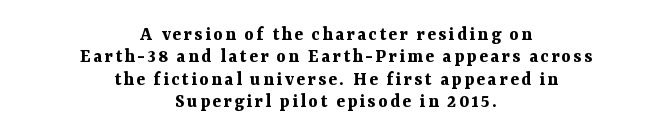
The image shows 20 px bold type, upright; set centered, tight line spacing (1.12x), not underlined.
